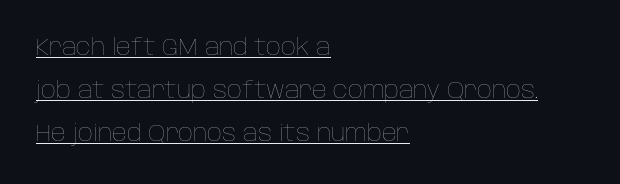
Q: Is the text bold? A: No.
Q: Is the text italic (slanted)? A: No, it is upright.
Q: Is the text underlined? A: Yes.
Q: How is the paragraph aligned? A: Left-aligned.
Q: Is the spacing between letters normal or unusually wide? A: Normal.
